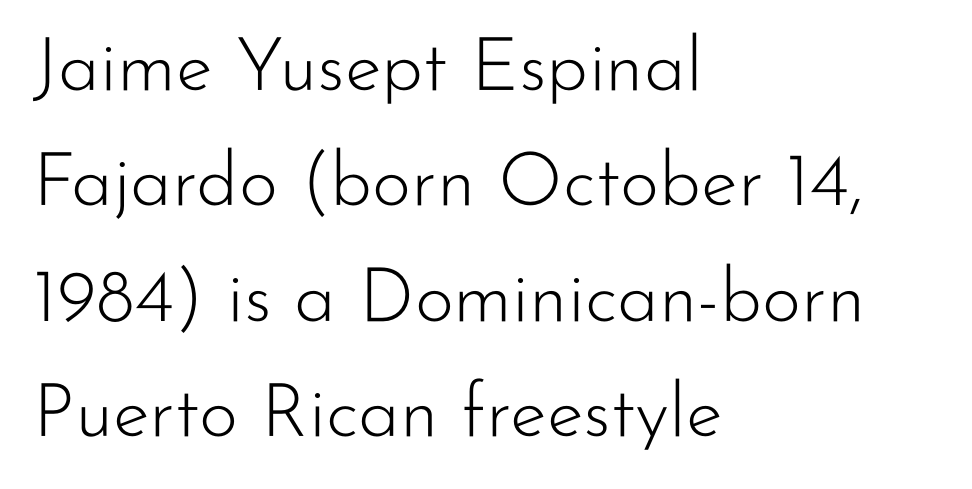
Horizontal alignment here is leftward, the default for most running prose. Character widths vary here, with narrow letters taking less room than wide ones. Summary of vertical rhythm: regular, with standard interline spacing. Inter-character spacing is left at the font's built-in metrics. Characters remain perfectly vertical along every line.
